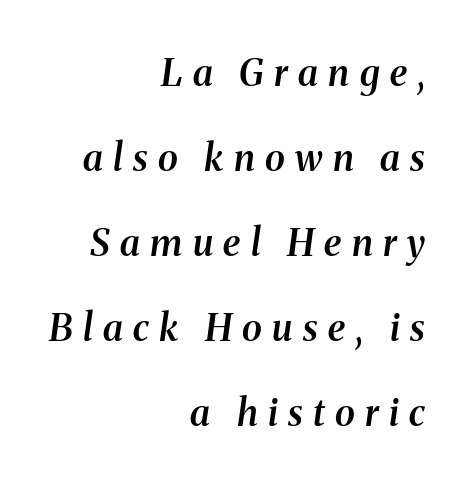
The typesetting leans somewhat heavy: a semibold. Proportional: the letters do not fall into vertical columns. The foot of each line stays bare and open. These lines are composed in type with serifs. Is there much room between lines? Yes — plenty of vertical air separates them.
